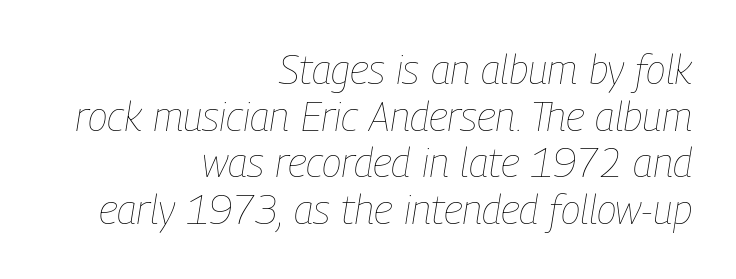
Caption: standard tracking, unaltered. Proportional: the letters do not fall into vertical columns. Is there much room between lines? No — they nearly touch. Quick note: underline off.
